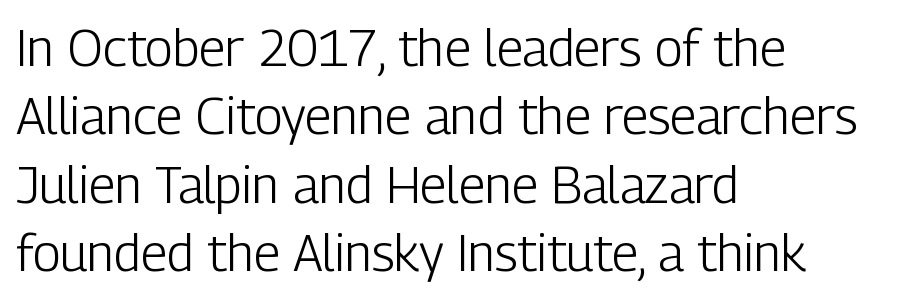
The image shows 51 px light, condensed sans-serif type, upright; set left-aligned, normal line spacing (1.34x), normal letter spacing, not underlined; low stroke contrast and a medium x-height.
